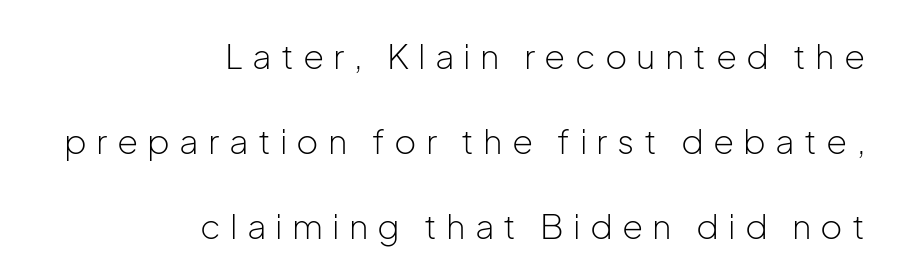
Q: Is the text bold? A: No.
Q: Is the text italic (slanted)? A: No, it is upright.
Q: Is the typeface a serif or a sans-serif typeface? A: Sans-serif.
Q: Is the text underlined? A: No.
Q: How is the paragraph aligned? A: Right-aligned.
Q: Is the spacing between letters normal or unusually wide? A: Unusually wide.
Q: Is the spacing between lines tight, normal or loose? A: Loose.
Q: Width (condensed, normal, or wide)? A: Normal.
Q: Stroke contrast? A: Low.
Q: x-height? A: Medium.
Q: Monospaced? A: No.
